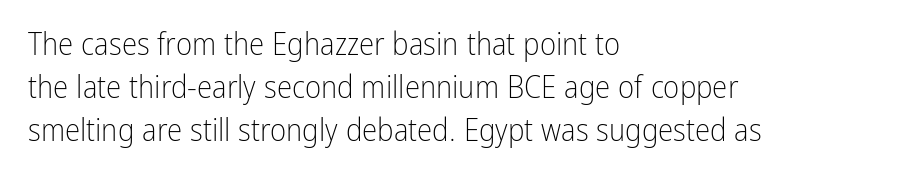
{"serif": "no", "italic": "no", "bold": "no", "weight": "light", "width": "condensed", "stroke_contrast": "low", "x_height": "medium", "monospaced": "no", "underline": "no", "align": "left", "line_spacing": "normal", "line_spacing_ratio": 1.38, "letter_spacing": "normal", "letter_spacing_em": 0.0, "glyph_px": 31}
